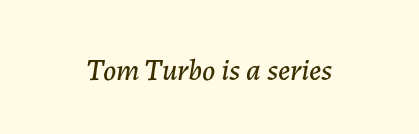
Q: Is the text italic (slanted)? A: Yes, it leans right by about 7 degrees.
Q: Is the text underlined? A: No.
Q: How is the paragraph aligned? A: Centered.
Q: Is the spacing between letters normal or unusually wide? A: Normal.
Q: Width (condensed, normal, or wide)? A: Normal.
Q: Stroke contrast? A: Low.
Q: x-height? A: Medium.
Q: Monospaced? A: No.
